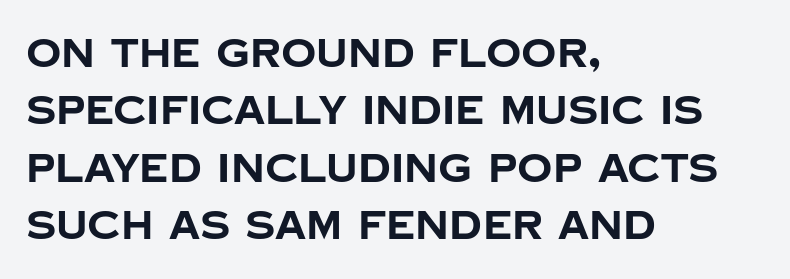
{"serif": "no", "italic": "no", "bold": "yes", "weight": "bold", "width": "normal", "stroke_contrast": "low", "x_height": "large", "monospaced": "no", "underline": "no", "align": "left", "line_spacing": "normal", "line_spacing_ratio": 1.47, "letter_spacing": "normal", "letter_spacing_em": 0.0, "glyph_px": 39}
